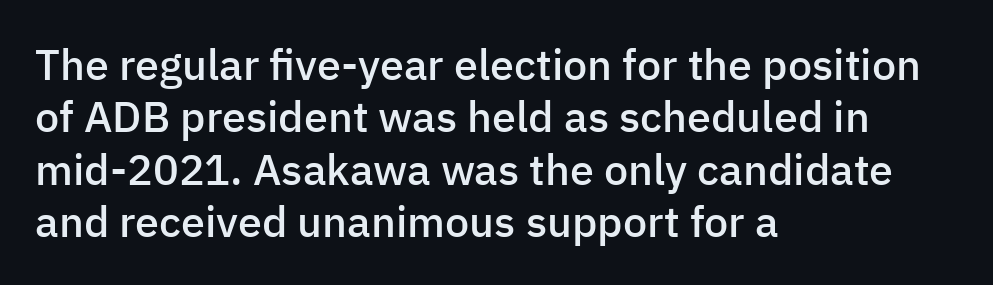
Q: Is the text bold? A: Semi-bold.
Q: Is the text italic (slanted)? A: No, it is upright.
Q: Is the typeface a serif or a sans-serif typeface? A: Sans-serif.
Q: Is the text underlined? A: No.
Q: How is the paragraph aligned? A: Left-aligned.
Q: Is the spacing between letters normal or unusually wide? A: Normal.
Q: Width (condensed, normal, or wide)? A: Normal.
Q: Stroke contrast? A: Low.
Q: x-height? A: Medium.
Q: Monospaced? A: No.
